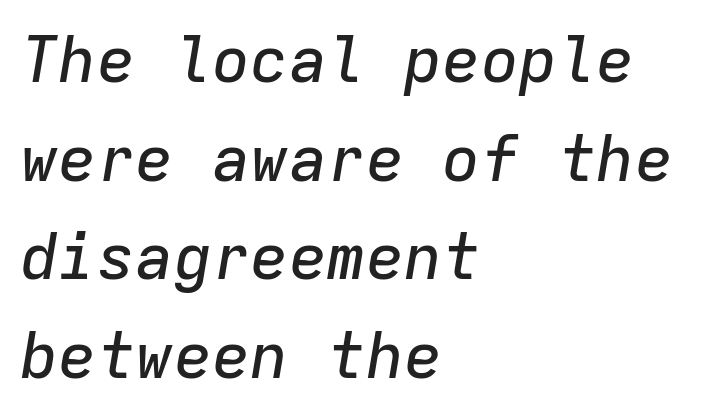
Q: Is the text italic (slanted)? A: Yes, it leans right by about 9 degrees.
Q: Is the text underlined? A: No.
Q: How is the paragraph aligned? A: Left-aligned.
Q: Is the spacing between letters normal or unusually wide? A: Normal.
Q: Is the spacing between lines tight, normal or loose? A: Normal.
Q: Width (condensed, normal, or wide)? A: Normal.
Q: Stroke contrast? A: Low.
Q: x-height? A: Medium.
Q: Monospaced? A: Yes.
